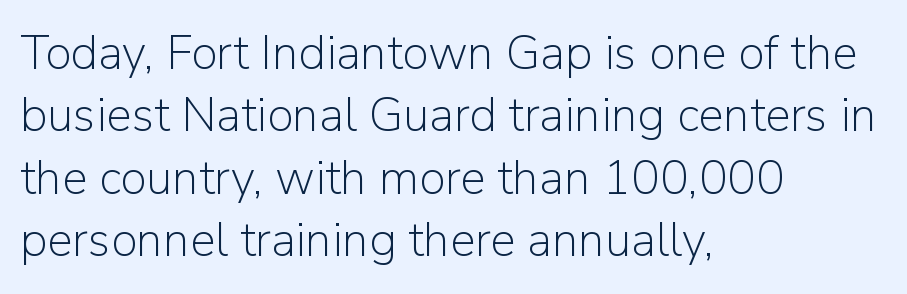
Q: Is the text bold? A: No.
Q: Is the text italic (slanted)? A: No, it is upright.
Q: Is the typeface a serif or a sans-serif typeface? A: Sans-serif.
Q: Is the text underlined? A: No.
Q: How is the paragraph aligned? A: Left-aligned.
Q: Is the spacing between letters normal or unusually wide? A: Normal.
Q: Is the spacing between lines tight, normal or loose? A: Normal.
Q: Width (condensed, normal, or wide)? A: Normal.
Q: Stroke contrast? A: Low.
Q: x-height? A: Medium.
Q: Monospaced? A: No.
